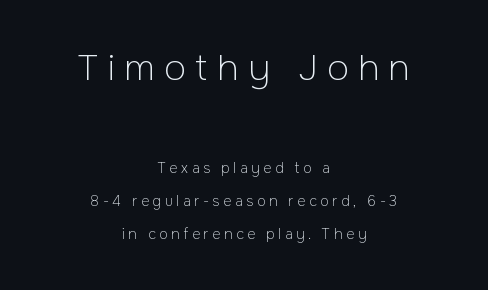
These lines are rendered in a variable-pitch font. Grotesque or geometric, the face here clearly has no serifs. Compared with typical paragraphs, the rows here are farther apart. Summary of weight: not heavy and not bold. Check the space under the baseline: it is left empty. Teacher's note: observe the equal gaps on both sides — that is centered alignment.
